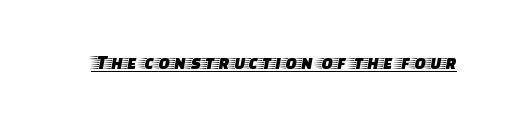
Q: Is the text italic (slanted)? A: Yes.
Q: Is the text underlined? A: Yes.
Q: Is the spacing between letters normal or unusually wide? A: Normal.
